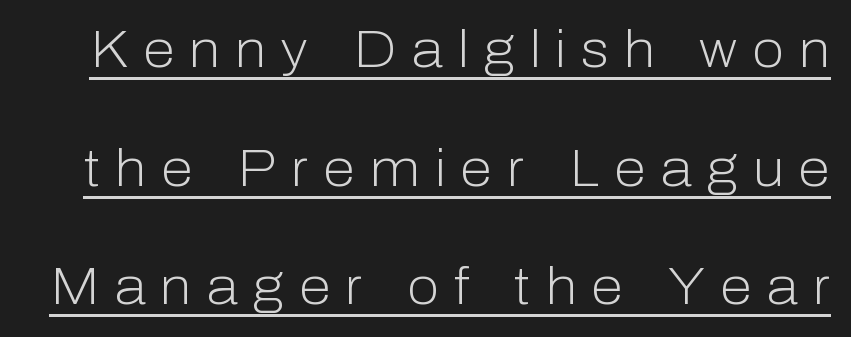
Proportional: the letters do not fall into vertical columns. Italic: no, the glyphs are upright roman. Heft: none added — not bold. The lettering is marked with a stroke running underneath it. Students, note that the glyphs here are deliberately spaced far apart. Compared with typical paragraphs, the rows here are farther apart.
